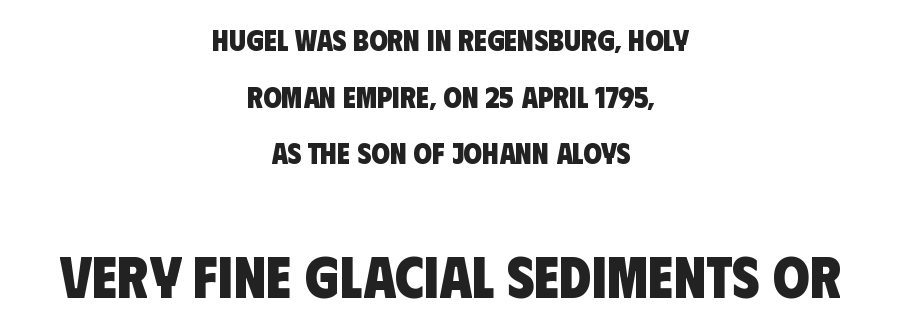
{"serif": "no", "bold": "yes", "weight": "heavy", "width": "condensed", "stroke_contrast": "low", "x_height": "large", "monospaced": "no", "underline": "no", "align": "center", "line_spacing_ratio": 1.89, "letter_spacing": "normal", "letter_spacing_em": 0.0, "larger_block": "second", "size_ratio": 1.97, "glyph_px": 59}
